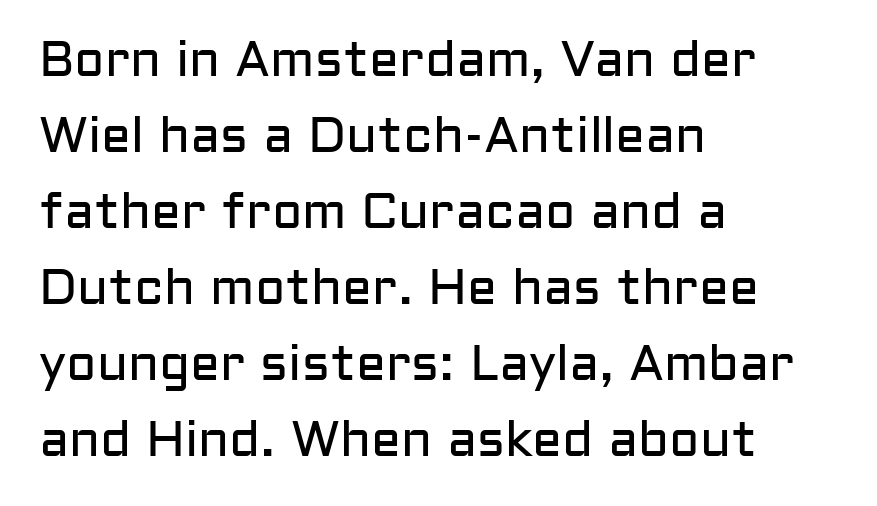
Q: Is the text bold? A: No.
Q: Is the text italic (slanted)? A: No, it is upright.
Q: Is the typeface a serif or a sans-serif typeface? A: Sans-serif.
Q: Is the text underlined? A: No.
Q: How is the paragraph aligned? A: Left-aligned.
Q: Is the spacing between letters normal or unusually wide? A: Normal.
Q: Is the spacing between lines tight, normal or loose? A: Normal.
Q: Width (condensed, normal, or wide)? A: Normal.
Q: Stroke contrast? A: Low.
Q: x-height? A: Medium.
Q: Monospaced? A: No.
